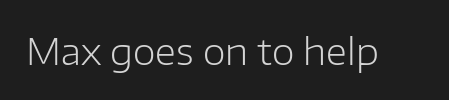
Unmarked baselines from the first word to the last. This is not heavy type; no bold has been used. The font's upright variant was chosen for this text. There is no visible air inserted between adjacent glyphs. These lines are rendered in a variable-pitch font. The characters display no serif detailing; their extremities are plain.
